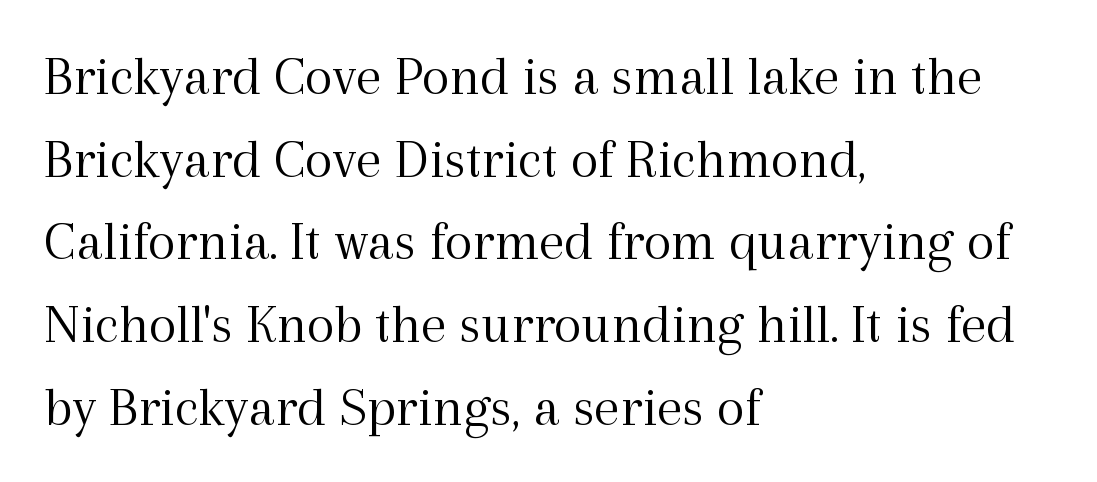
Weight: regular or lighter. Students, note that the glyphs here touch the page at normal intervals. Do the characters align in a grid? No, the font is proportional. The passage shown stacks its lines at a standard gap.
